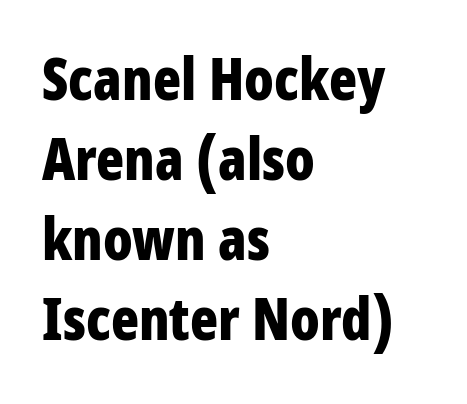
{"serif": "no", "italic": "no", "bold": "yes", "weight": "bold", "width": "condensed", "stroke_contrast": "low", "x_height": "large", "monospaced": "no", "underline": "no", "align": "left", "line_spacing": "normal", "line_spacing_ratio": 1.38, "letter_spacing": "normal", "letter_spacing_em": 0.0, "glyph_px": 58}
